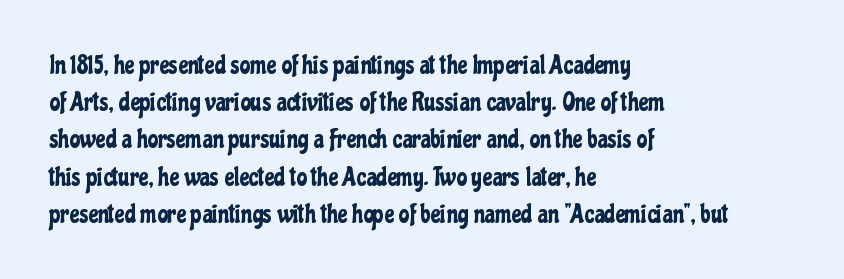
The image shows 26 px text type, upright; set left-aligned, normal line spacing (1.43x), normal letter spacing, not underlined.
